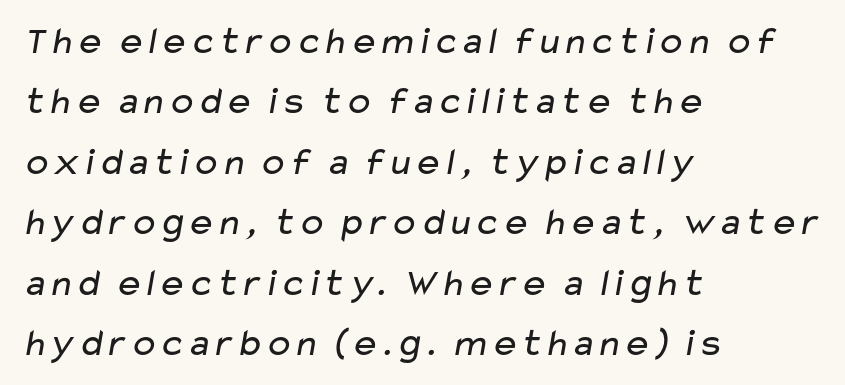
Stems and bowls with no extra thickness — not bold. Note the varied advance widths — an 'i' is clearly narrower than an 'm'. The zone under the glyphs is completely vacant. Letter spacing: default. I'd call this a sans setting — the letters go barefoot.
